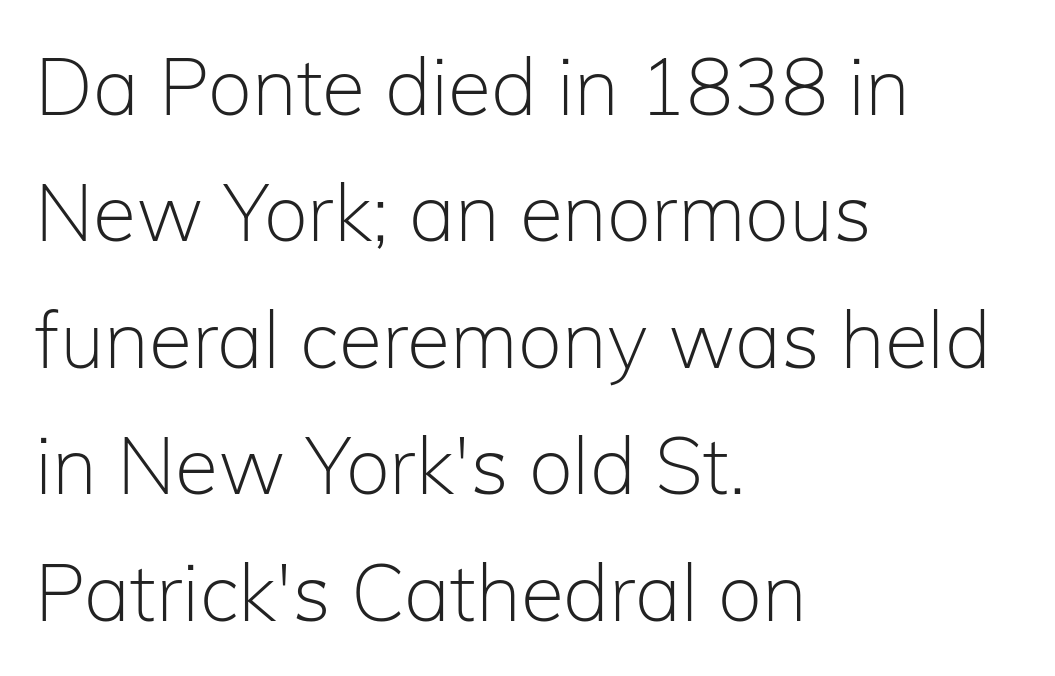
The image shows 79 px light sans-serif type, upright; set left-aligned, normal line spacing (1.6x), normal letter spacing, not underlined; low stroke contrast and a medium x-height.
